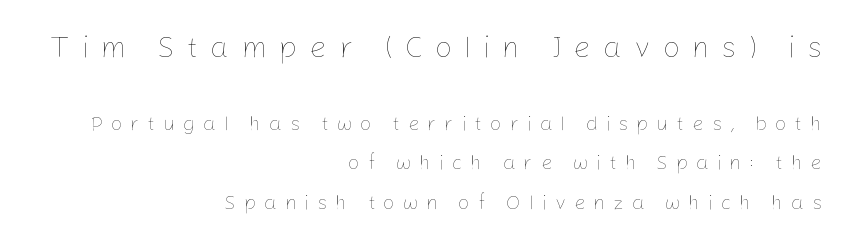
Q: Is the text bold? A: No.
Q: Is the text italic (slanted)? A: No, it is upright.
Q: Is the text underlined? A: No.
Q: How is the paragraph aligned? A: Right-aligned.
Q: Is the spacing between letters normal or unusually wide? A: Unusually wide.
Q: Is the spacing between lines tight, normal or loose? A: Loose.
Q: Which block of text is set in a larger size, the first (top) or the second (bottom)? A: The first (top) one.
Q: Width (condensed, normal, or wide)? A: Normal.
Q: Stroke contrast? A: Low.
Q: x-height? A: Medium.
Q: Monospaced? A: No.
